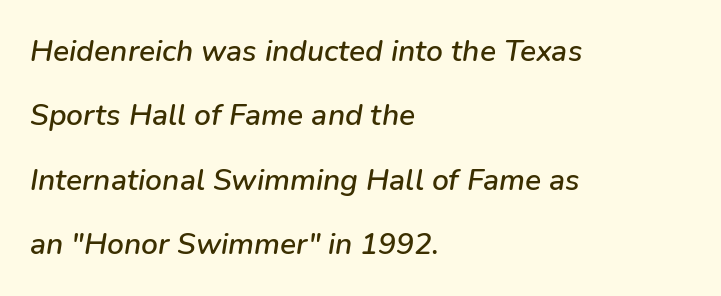
The image shows 30 px text type, italic (leaning right); set left-aligned, loose line spacing (2.15x), normal letter spacing, not underlined; low stroke contrast and a medium x-height.
